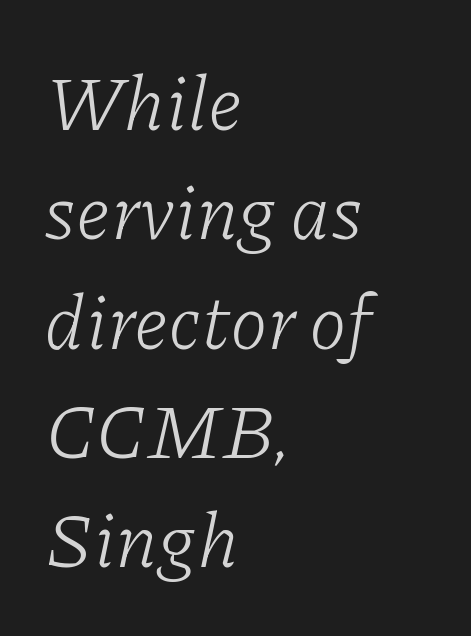
The image shows 77 px light serif type, italic (leaning right); set left-aligned, normal line spacing (1.42x), normal letter spacing, not underlined; low stroke contrast and a medium x-height.
